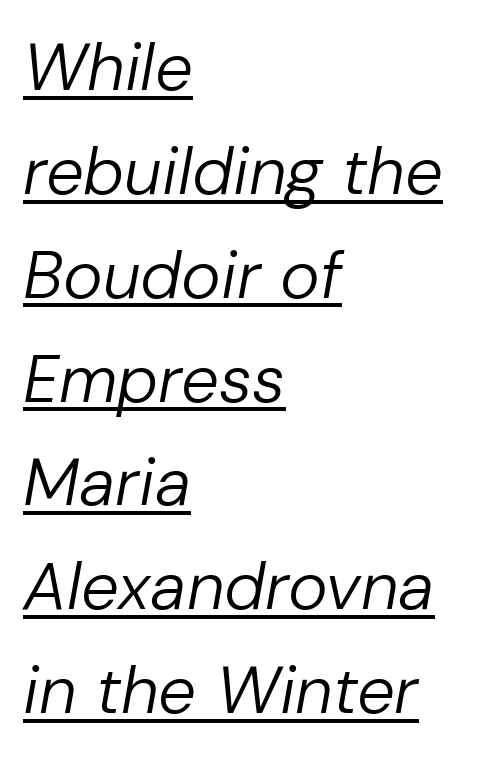
The image shows 67 px regular-weight type, italic (leaning right); set left-aligned, normal line spacing (1.55x), normal letter spacing, underlined; low stroke contrast and a medium x-height.
